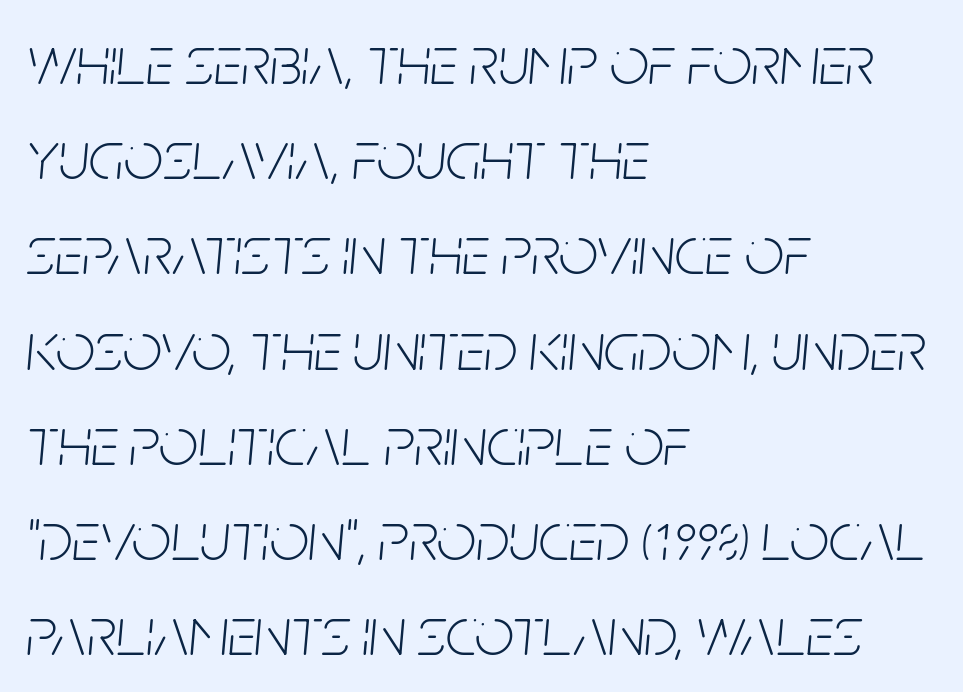
{"italic": "yes", "lean": "right", "slant_degrees": 5, "bold": "no", "weight": "light", "width": "condensed", "stroke_contrast": "low", "x_height": "large", "monospaced": "no", "underline": "no", "align": "left", "line_spacing": "normal", "line_spacing_ratio": 1.38, "letter_spacing": "normal", "letter_spacing_em": 0.0, "glyph_px": 69}
